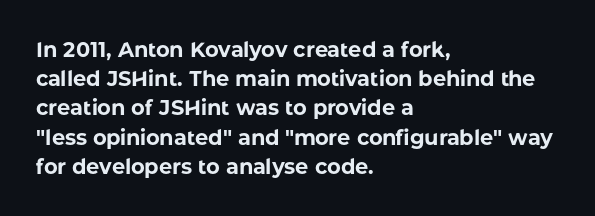
Q: Is the text bold? A: Yes.
Q: Is the text italic (slanted)? A: No, it is upright.
Q: Is the text underlined? A: No.
Q: How is the paragraph aligned? A: Left-aligned.
Q: Is the spacing between letters normal or unusually wide? A: Normal.
Q: Is the spacing between lines tight, normal or loose? A: Normal.
